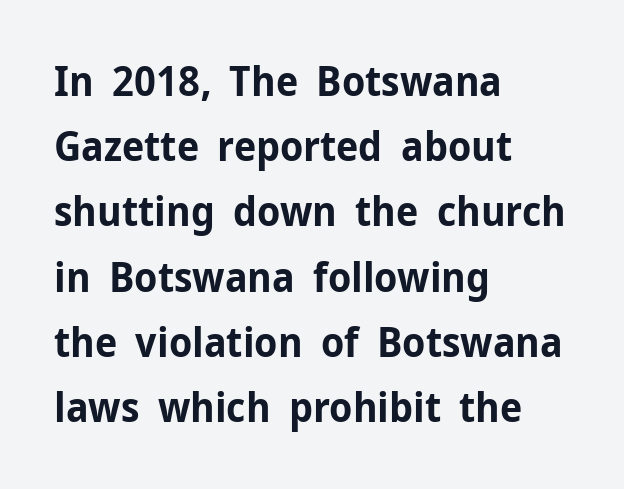
When letters stand straight like this, we call the style roman or upright. Do the characters align in a grid? No, the font is proportional. In terms of leading, this rendering sits right in the middle. There is no visible air inserted between adjacent glyphs. No word sits above an underline. Stroke thickness is high; the sample reads as a true bold.
